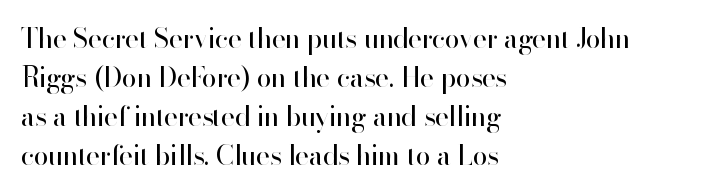
The image shows 27 px text type, upright; set left-aligned, normal line spacing (1.45x), normal letter spacing, not underlined.
